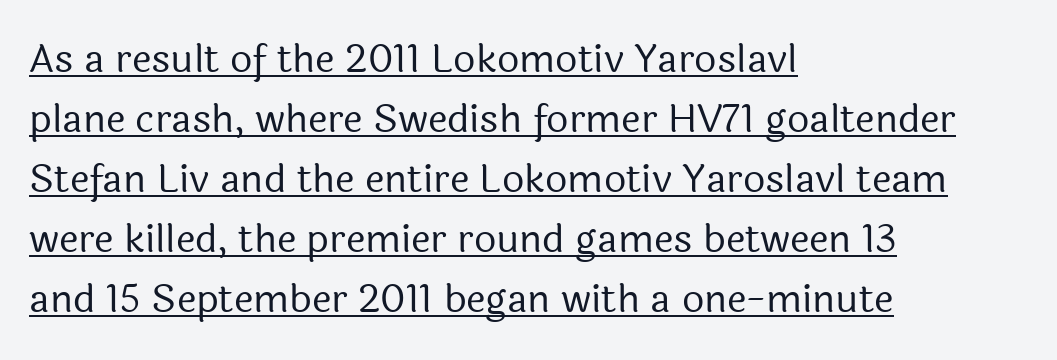
Q: Is the text bold? A: No.
Q: Is the text italic (slanted)? A: No, it is upright.
Q: Is the typeface a serif or a sans-serif typeface? A: Sans-serif.
Q: Is the text underlined? A: Yes.
Q: How is the paragraph aligned? A: Left-aligned.
Q: Is the spacing between letters normal or unusually wide? A: Normal.
Q: Is the spacing between lines tight, normal or loose? A: Normal.
Q: Width (condensed, normal, or wide)? A: Normal.
Q: x-height? A: Medium.
Q: Monospaced? A: No.
